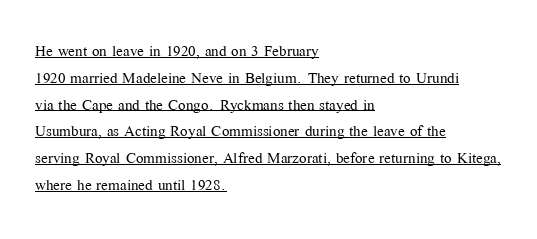
The image shows 20 px text type, upright; set left-aligned, normal line spacing (1.34x), normal letter spacing, underlined.
